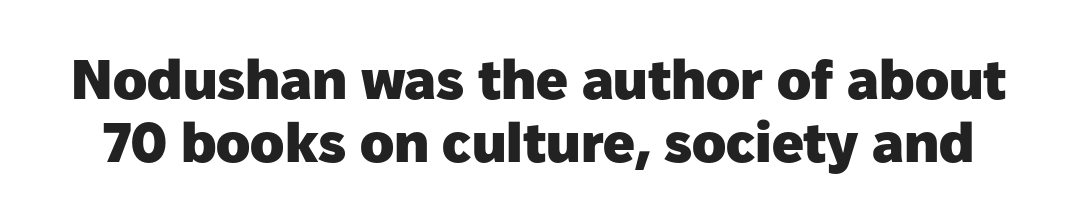
The image shows 56 px heavy sans-serif type, upright; set tight line spacing (1.12x), normal letter spacing, not underlined; low stroke contrast and a medium x-height.
